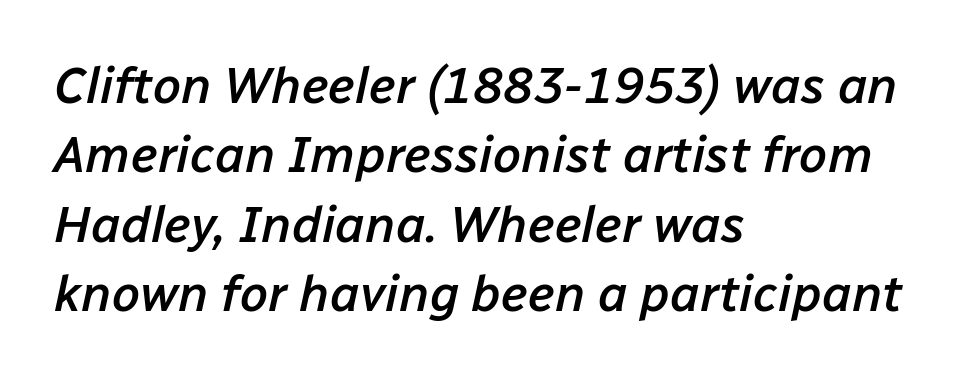
Q: Is the text bold? A: Semi-bold.
Q: Is the text italic (slanted)? A: Yes, it leans right by about 12 degrees.
Q: Is the text underlined? A: No.
Q: How is the paragraph aligned? A: Left-aligned.
Q: Is the spacing between letters normal or unusually wide? A: Normal.
Q: Is the spacing between lines tight, normal or loose? A: Normal.
Q: Width (condensed, normal, or wide)? A: Normal.
Q: Stroke contrast? A: Low.
Q: x-height? A: Medium.
Q: Monospaced? A: No.
